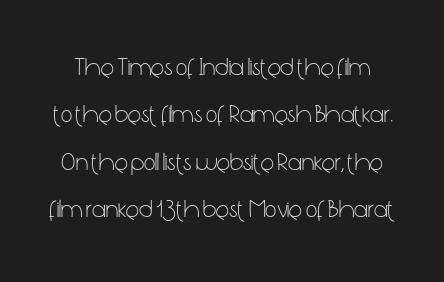
Q: Is the text bold? A: No.
Q: Is the text italic (slanted)? A: No, it is upright.
Q: Is the text underlined? A: No.
Q: Is the spacing between letters normal or unusually wide? A: Normal.
Q: Is the spacing between lines tight, normal or loose? A: Loose.
